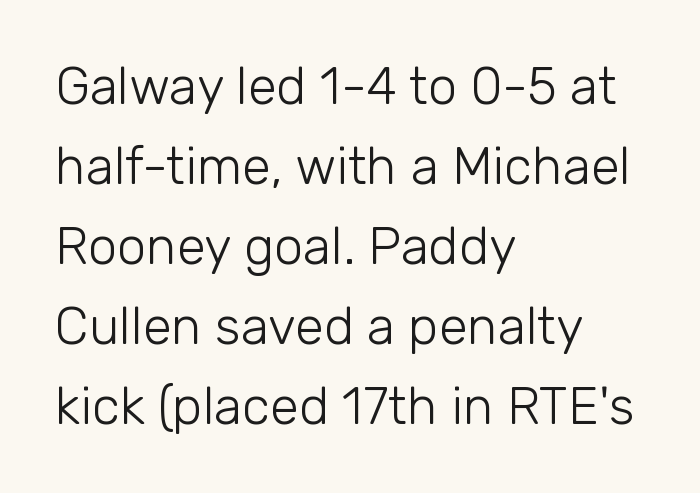
{"serif": "no", "italic": "no", "bold": "no", "weight": "light", "width": "normal", "stroke_contrast": "low", "x_height": "medium", "monospaced": "no", "underline": "no", "align": "left", "line_spacing": "normal", "line_spacing_ratio": 1.54, "letter_spacing": "normal", "letter_spacing_em": 0.0, "glyph_px": 52}
